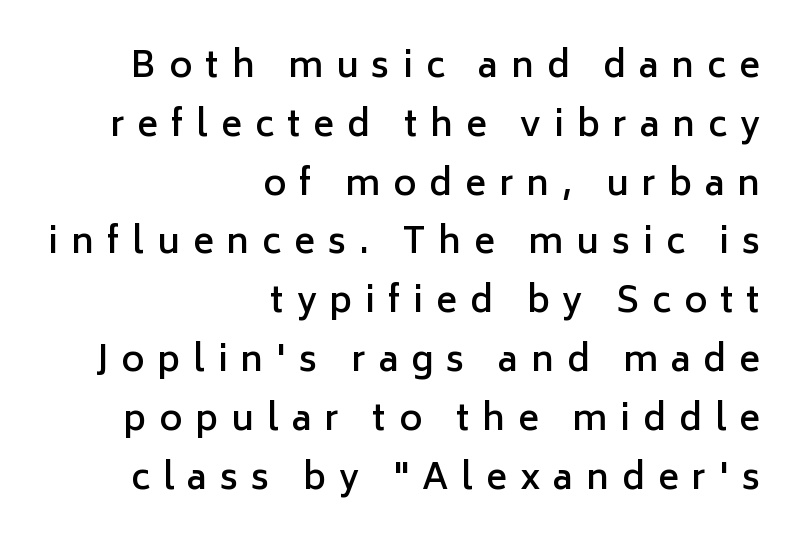
Between one letter and the next there's a generous, obvious gap. You could not count columns in this text — the font is proportionally spaced. The lines sit at an ordinary, default distance from one another. A roman cut, with each character standing at attention.
